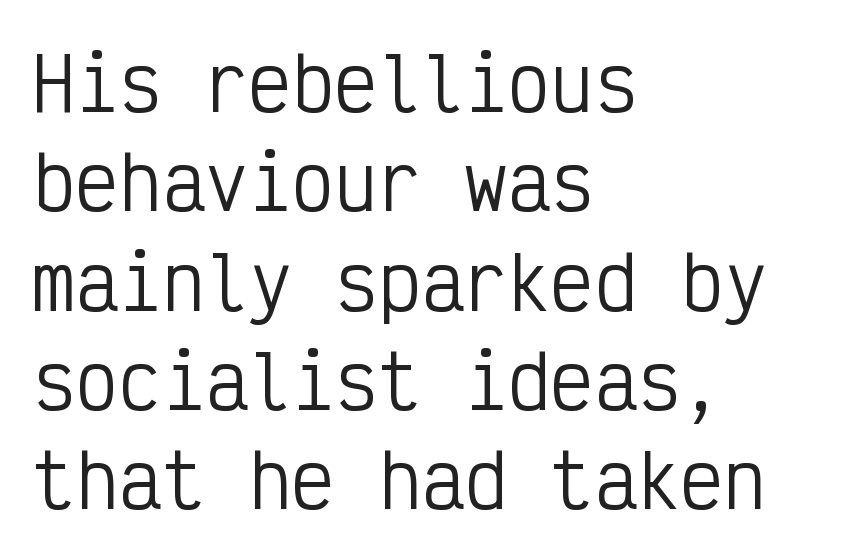
The image shows 72 px regular-weight, condensed sans-serif type, upright, monospaced; set left-aligned, normal line spacing (1.38x), normal letter spacing, not underlined; low stroke contrast and a medium x-height.
